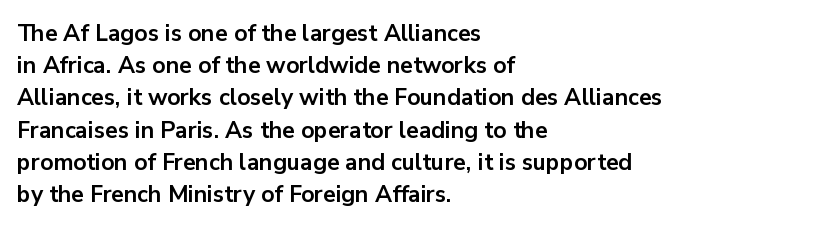
Q: Is the text bold? A: Yes.
Q: Is the text italic (slanted)? A: No, it is upright.
Q: Is the text underlined? A: No.
Q: How is the paragraph aligned? A: Left-aligned.
Q: Is the spacing between letters normal or unusually wide? A: Normal.
Q: Is the spacing between lines tight, normal or loose? A: Normal.
